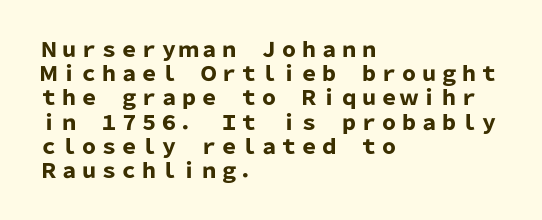
{"italic": "no", "bold": "yes", "underline": "no", "align": "left", "line_spacing_ratio": 1.21, "letter_spacing": "normal", "letter_spacing_em": 0.0, "glyph_px": 20}
